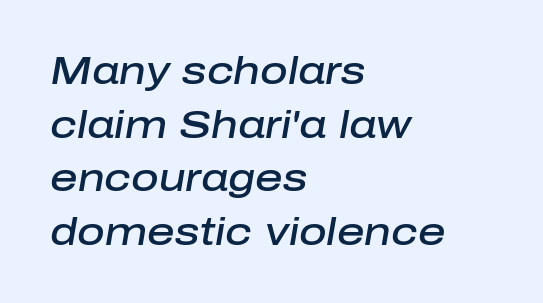
{"italic": "yes", "lean": "right", "slant_degrees": 10, "bold": "semi", "weight": "semibold", "width": "normal", "stroke_contrast": "low", "x_height": "medium", "monospaced": "no", "underline": "no", "align": "left", "line_spacing": "normal", "line_spacing_ratio": 1.41, "letter_spacing": "normal", "letter_spacing_em": 0.0, "glyph_px": 38}
